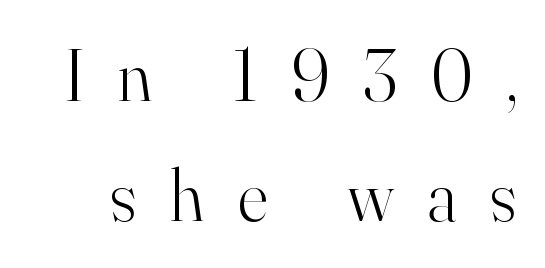
Q: Is the text bold? A: No.
Q: Is the text italic (slanted)? A: No, it is upright.
Q: Is the typeface a serif or a sans-serif typeface? A: Serif.
Q: Is the text underlined? A: No.
Q: Is the spacing between letters normal or unusually wide? A: Unusually wide.
Q: Is the spacing between lines tight, normal or loose? A: Normal.
Q: Width (condensed, normal, or wide)? A: Normal.
Q: Stroke contrast? A: High.
Q: x-height? A: Small.
Q: Monospaced? A: No.
